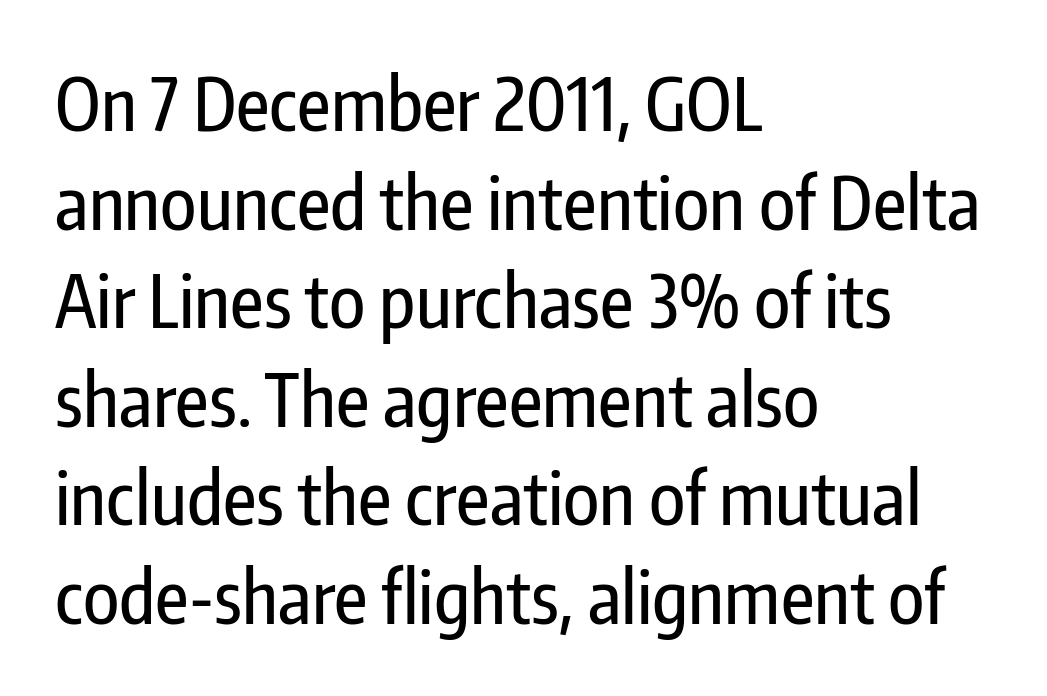
{"serif": "no", "italic": "no", "width": "condensed", "stroke_contrast": "low", "x_height": "medium", "monospaced": "no", "underline": "no", "align": "left", "line_spacing": "normal", "line_spacing_ratio": 1.35, "letter_spacing": "normal", "letter_spacing_em": 0.0, "glyph_px": 73}
